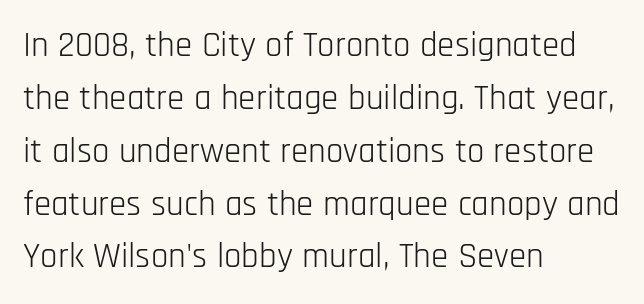
Q: Is the text bold? A: No.
Q: Is the text italic (slanted)? A: No, it is upright.
Q: Is the typeface a serif or a sans-serif typeface? A: Sans-serif.
Q: Is the text underlined? A: No.
Q: How is the paragraph aligned? A: Left-aligned.
Q: Is the spacing between letters normal or unusually wide? A: Normal.
Q: Is the spacing between lines tight, normal or loose? A: Normal.
Q: Width (condensed, normal, or wide)? A: Condensed.
Q: Stroke contrast? A: Low.
Q: x-height? A: Large.
Q: Monospaced? A: No.
